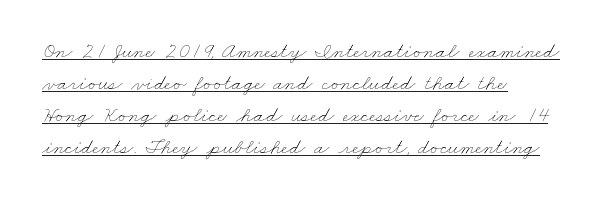
Q: Is the text bold? A: No.
Q: Is the text underlined? A: Yes.
Q: How is the paragraph aligned? A: Left-aligned.
Q: Is the spacing between letters normal or unusually wide? A: Normal.
Q: Is the spacing between lines tight, normal or loose? A: Normal.
